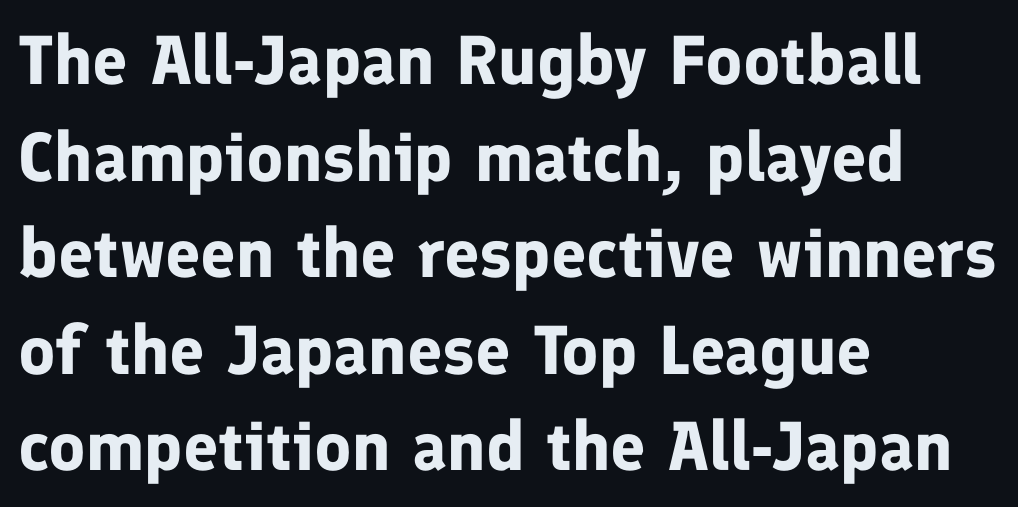
Q: Is the text bold? A: Yes.
Q: Is the text italic (slanted)? A: No, it is upright.
Q: Is the typeface a serif or a sans-serif typeface? A: Sans-serif.
Q: Is the text underlined? A: No.
Q: How is the paragraph aligned? A: Left-aligned.
Q: Is the spacing between letters normal or unusually wide? A: Normal.
Q: Is the spacing between lines tight, normal or loose? A: Normal.
Q: Width (condensed, normal, or wide)? A: Normal.
Q: Stroke contrast? A: Low.
Q: x-height? A: Medium.
Q: Monospaced? A: No.
